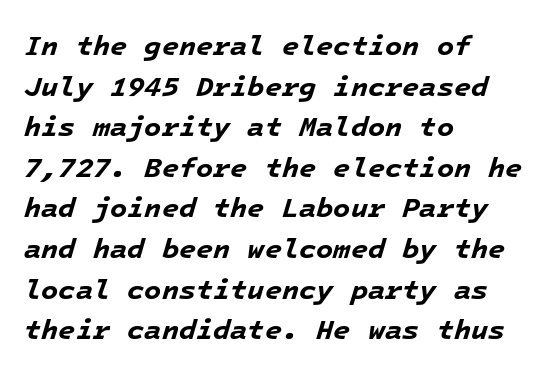
{"italic": "yes", "lean": "right", "slant_degrees": 16, "bold": "yes", "weight": "bold", "width": "normal", "stroke_contrast": "low", "x_height": "medium", "monospaced": "yes", "underline": "no", "align": "left", "line_spacing": "normal", "line_spacing_ratio": 1.45, "letter_spacing": "normal", "letter_spacing_em": 0.0, "glyph_px": 28}
